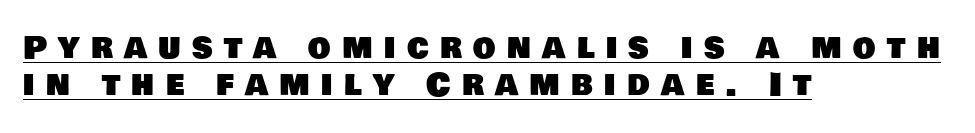
Q: Is the typeface a serif or a sans-serif typeface? A: Sans-serif.
Q: Is the text underlined? A: Yes.
Q: How is the paragraph aligned? A: Left-aligned.
Q: Is the spacing between letters normal or unusually wide? A: Unusually wide.
Q: Is the spacing between lines tight, normal or loose? A: Tight.
Q: Width (condensed, normal, or wide)? A: Normal.
Q: Stroke contrast? A: Low.
Q: x-height? A: Large.
Q: Monospaced? A: No.
